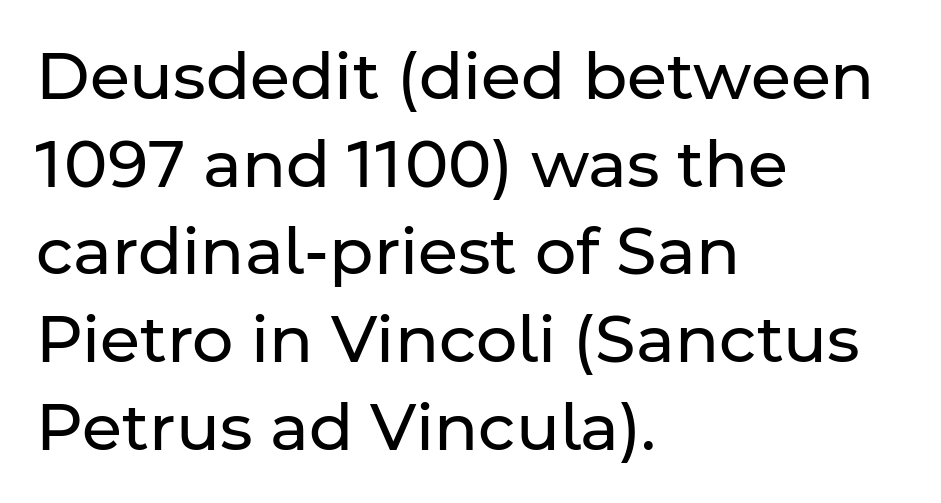
{"serif": "no", "italic": "no", "bold": "no", "weight": "regular", "width": "normal", "stroke_contrast": "low", "x_height": "medium", "monospaced": "no", "underline": "no", "align": "left", "line_spacing": "normal", "line_spacing_ratio": 1.35, "letter_spacing": "normal", "letter_spacing_em": 0.0, "glyph_px": 65}
